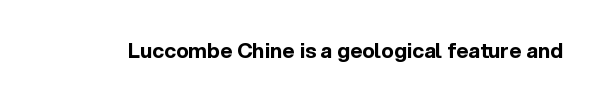
The image shows 21 px bold type, upright; set normal letter spacing, not underlined.
